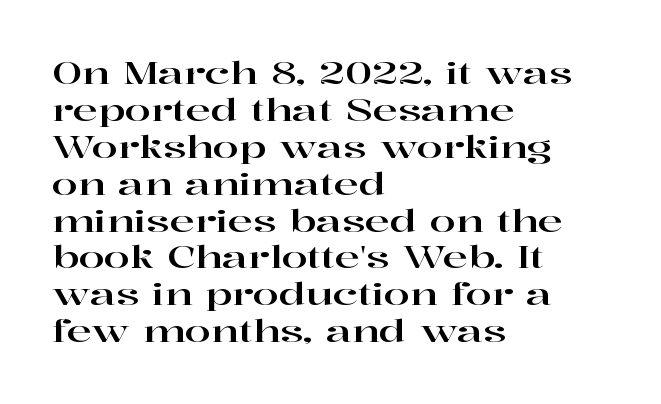
{"serif": "yes", "italic": "no", "width": "wide", "stroke_contrast": "high", "x_height": "medium", "monospaced": "no", "underline": "no", "align": "left", "line_spacing_ratio": 1.23, "letter_spacing": "normal", "letter_spacing_em": 0.0, "glyph_px": 30}
